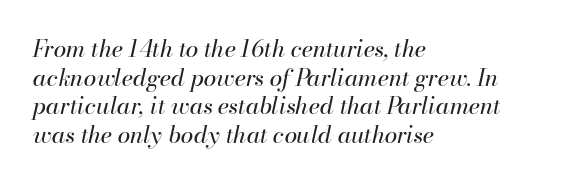
{"italic": "yes", "lean": "right", "slant_degrees": 13, "bold": "no", "underline": "no", "align": "left", "line_spacing_ratio": 1.24, "letter_spacing": "normal", "letter_spacing_em": 0.0, "glyph_px": 23}
